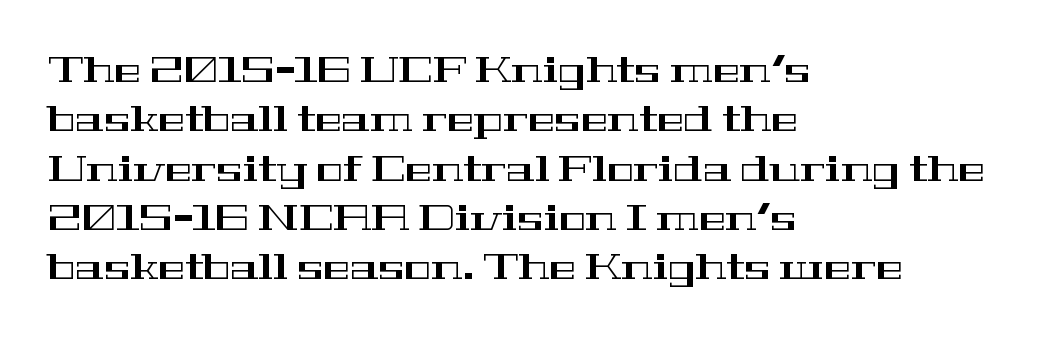
This is the regular roman posture of the typeface. Does the copy run flush right? No — it runs flush left. Descenders are the only things crossing below the line. Tracking here is standard; glyphs follow each other at the usual distance. Is this a fixed-width face? No — the glyphs have proportional, varying widths.
